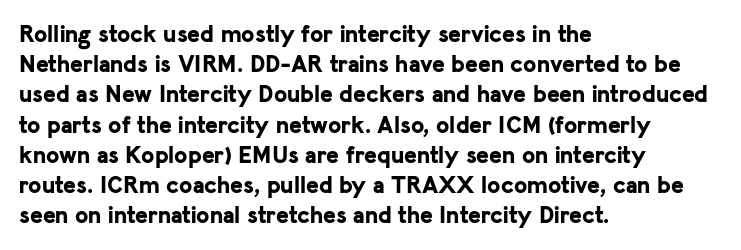
The ragged edge is on the right, which tells us the setting is flush left. The space beneath each line is pristine and unruled. This rendering leaves character spacing at its baseline value. The passage shown stacks its lines at a standard gap. Italic? Not at all — the glyphs are vertical. Emphasis by weight is at full strength: bold.
